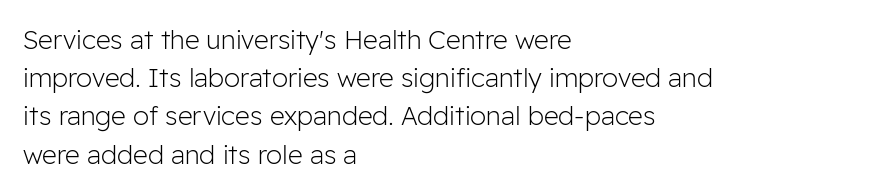
{"italic": "no", "bold": "no", "underline": "no", "align": "left", "line_spacing": "normal", "line_spacing_ratio": 1.47, "letter_spacing": "normal", "letter_spacing_em": 0.0, "glyph_px": 26}
